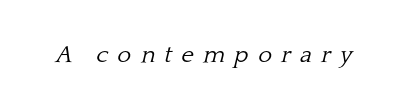
Q: Is the text bold? A: No.
Q: Is the text italic (slanted)? A: Yes, it leans right by about 13 degrees.
Q: Is the text underlined? A: No.
Q: Is the spacing between letters normal or unusually wide? A: Unusually wide.
